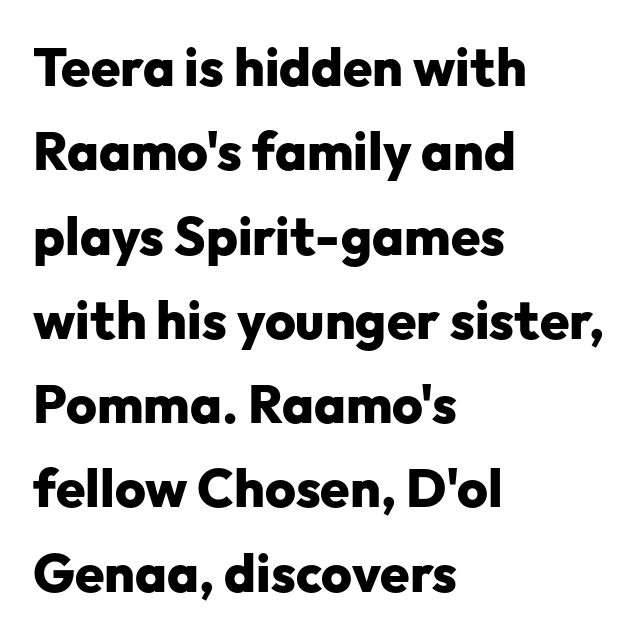
Q: Is the text bold? A: Yes.
Q: Is the text italic (slanted)? A: No, it is upright.
Q: Is the typeface a serif or a sans-serif typeface? A: Sans-serif.
Q: Is the text underlined? A: No.
Q: How is the paragraph aligned? A: Left-aligned.
Q: Is the spacing between letters normal or unusually wide? A: Normal.
Q: Is the spacing between lines tight, normal or loose? A: Normal.
Q: Width (condensed, normal, or wide)? A: Normal.
Q: Stroke contrast? A: Low.
Q: x-height? A: Medium.
Q: Monospaced? A: No.
